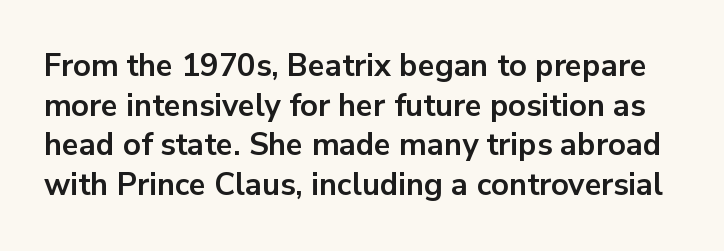
Q: Is the text bold? A: Yes.
Q: Is the text italic (slanted)? A: No, it is upright.
Q: Is the typeface a serif or a sans-serif typeface? A: Sans-serif.
Q: Is the text underlined? A: No.
Q: Is the spacing between letters normal or unusually wide? A: Normal.
Q: Is the spacing between lines tight, normal or loose? A: Normal.
Q: Width (condensed, normal, or wide)? A: Normal.
Q: Stroke contrast? A: Low.
Q: x-height? A: Medium.
Q: Monospaced? A: No.
